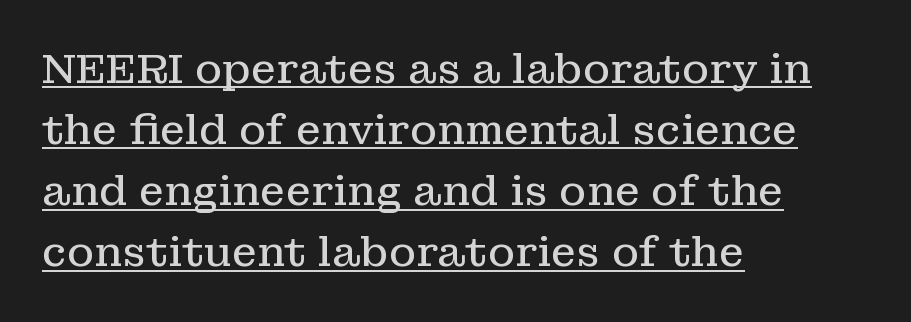
The image shows 41 px regular-weight serif type, upright; set left-aligned, normal line spacing (1.49x), normal letter spacing, underlined; low stroke contrast and a medium x-height.
